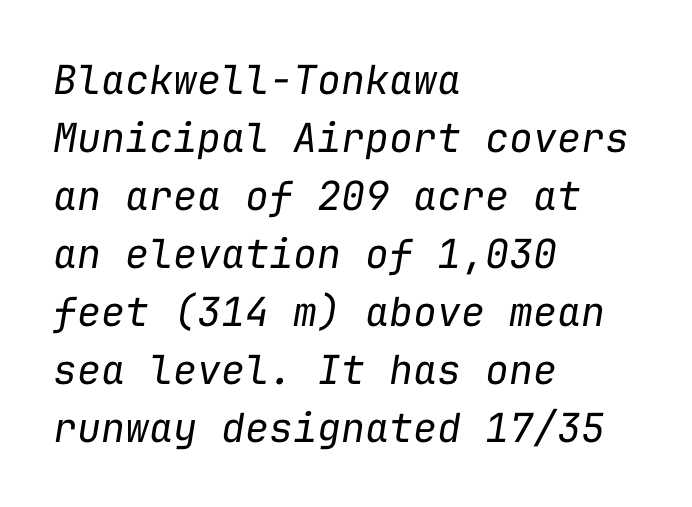
The image shows 40 px regular-weight type, italic (leaning right), monospaced; set left-aligned, normal line spacing (1.45x), normal letter spacing, not underlined; low stroke contrast and a medium x-height.
